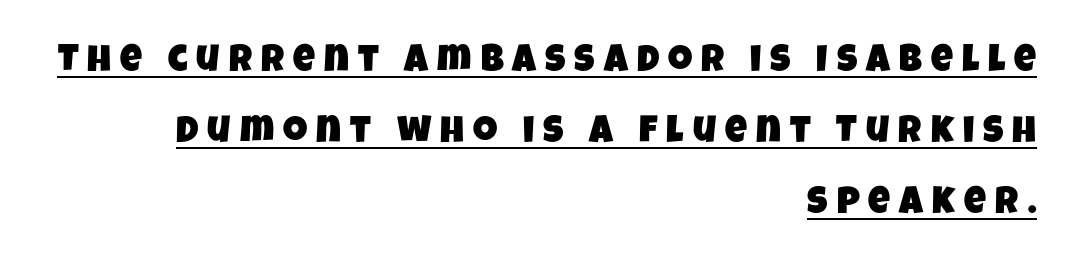
{"serif": "no", "width": "condensed", "stroke_contrast": "low", "x_height": "large", "monospaced": "no", "underline": "yes", "align": "right", "line_spacing_ratio": 1.87, "letter_spacing": "wide", "letter_spacing_em": 0.24, "glyph_px": 38}
